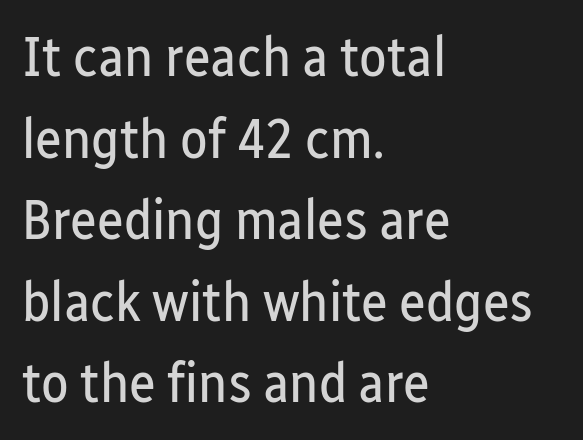
Q: Is the text bold? A: No.
Q: Is the text italic (slanted)? A: No, it is upright.
Q: Is the typeface a serif or a sans-serif typeface? A: Sans-serif.
Q: Is the text underlined? A: No.
Q: How is the paragraph aligned? A: Left-aligned.
Q: Is the spacing between letters normal or unusually wide? A: Normal.
Q: Is the spacing between lines tight, normal or loose? A: Normal.
Q: Width (condensed, normal, or wide)? A: Condensed.
Q: Stroke contrast? A: Low.
Q: x-height? A: Medium.
Q: Monospaced? A: No.
